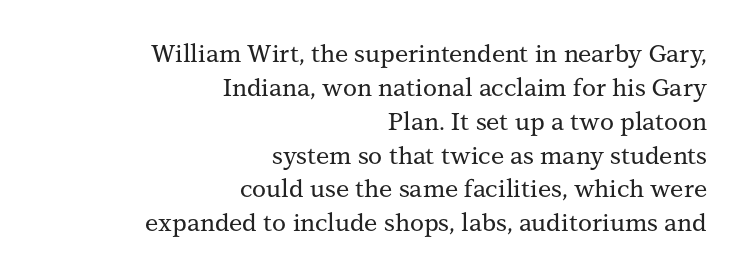
The image shows 24 px text type, upright; set right-aligned, normal line spacing (1.41x), normal letter spacing, not underlined.
